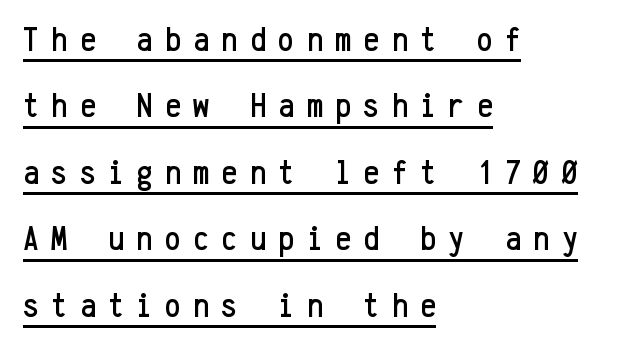
The letters march in equal steps, a hallmark of fixed-pitch type. Somebody hit Ctrl+U on this one — the words are underlined. Short and long lines alike share a common starting point at left. Spacing between characters has been opened up far beyond the box default. This sample uses a sans-serif face. Does the leading feel generous? Absolutely, it's lavish.
